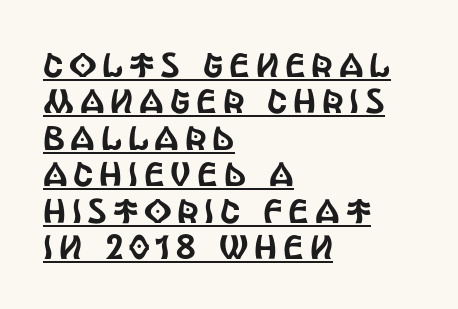
Q: Is the text italic (slanted)? A: No, it is upright.
Q: Is the typeface a serif or a sans-serif typeface? A: Sans-serif.
Q: Is the text underlined? A: Yes.
Q: How is the paragraph aligned? A: Left-aligned.
Q: Is the spacing between lines tight, normal or loose? A: Tight.
Q: Width (condensed, normal, or wide)? A: Condensed.
Q: x-height? A: Large.
Q: Monospaced? A: No.
